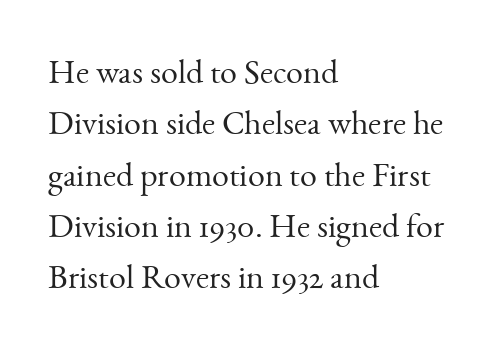
Normally led — the rows are evenly, conventionally spaced. Caption: multi-line text, flush left, ragged right. Is this a fixed-width face? No — the glyphs have proportional, varying widths. This sample uses plain, unmodified letter spacing. Nothing heavy about these letters — not bold at all.
